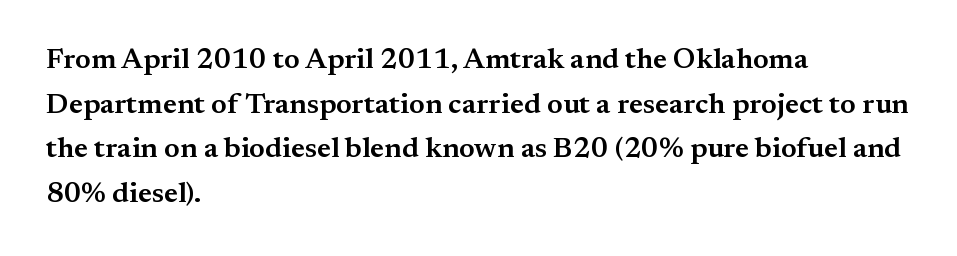
Q: Is the text bold? A: Semi-bold.
Q: Is the text italic (slanted)? A: No, it is upright.
Q: Is the typeface a serif or a sans-serif typeface? A: Serif.
Q: Is the text underlined? A: No.
Q: How is the paragraph aligned? A: Left-aligned.
Q: Is the spacing between letters normal or unusually wide? A: Normal.
Q: Is the spacing between lines tight, normal or loose? A: Normal.
Q: Width (condensed, normal, or wide)? A: Normal.
Q: Stroke contrast? A: Medium.
Q: x-height? A: Small.
Q: Monospaced? A: No.
